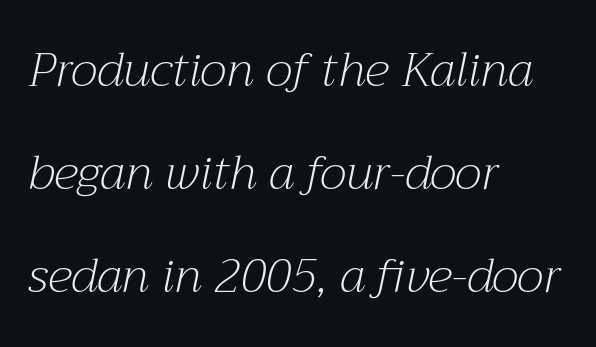
{"serif": "yes", "italic": "yes", "lean": "right", "slant_degrees": 12, "bold": "no", "weight": "light", "width": "normal", "stroke_contrast": "medium", "x_height": "medium", "monospaced": "no", "underline": "no", "align": "left", "line_spacing": "loose", "line_spacing_ratio": 2.15, "letter_spacing": "normal", "letter_spacing_em": 0.0, "glyph_px": 48}
